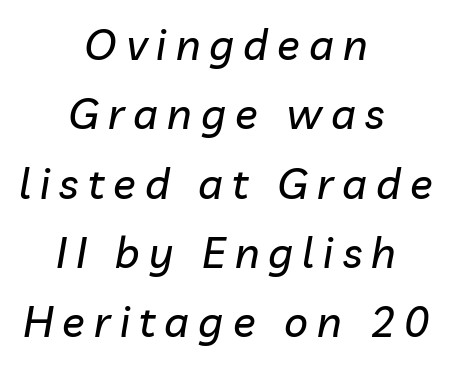
Spacing verdict: proportional, widths tailored to each character. The area under the type is left untouched. If you measured baseline to baseline, you'd find a middling distance. Here the glyphs are tracked loosely, breaking word shapes into spaced letters. The face used here has a pronounced slope to its letters. Centered paragraph, ragged on both sides.
